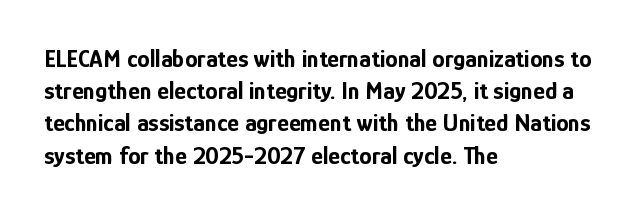
The image shows 25 px bold type, upright; set left-aligned, normal line spacing (1.29x), normal letter spacing, not underlined.
